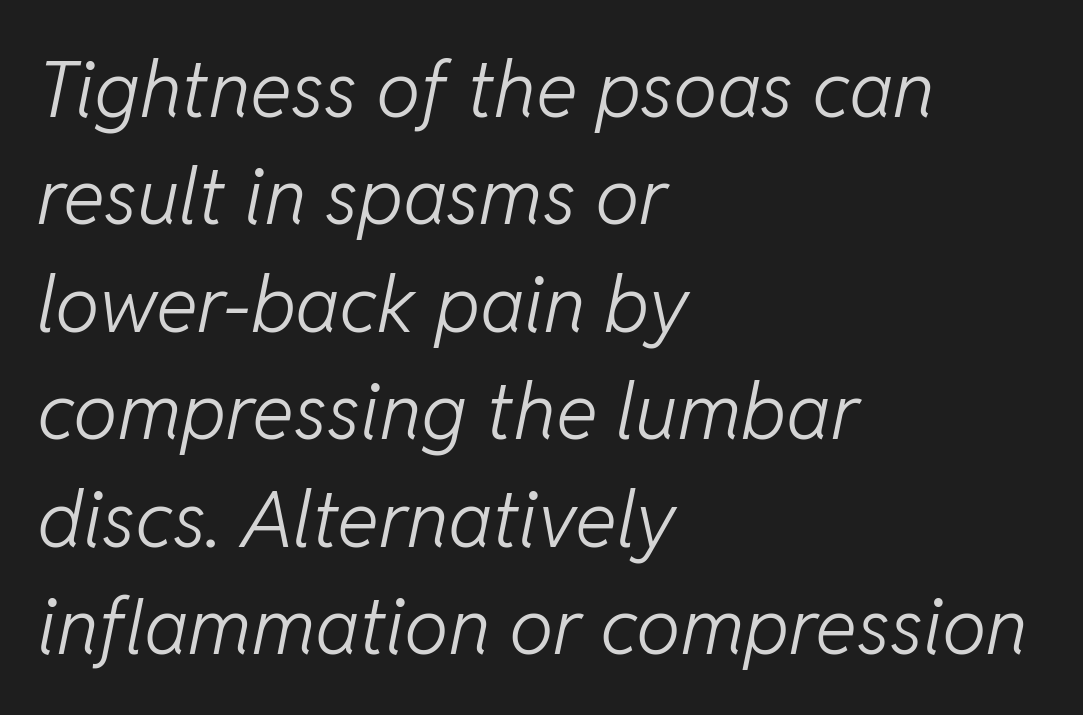
{"italic": "yes", "lean": "right", "slant_degrees": 11, "bold": "no", "weight": "light", "width": "normal", "stroke_contrast": "low", "x_height": "medium", "monospaced": "no", "underline": "no", "align": "left", "line_spacing": "normal", "line_spacing_ratio": 1.36, "letter_spacing": "normal", "letter_spacing_em": 0.0, "glyph_px": 79}
